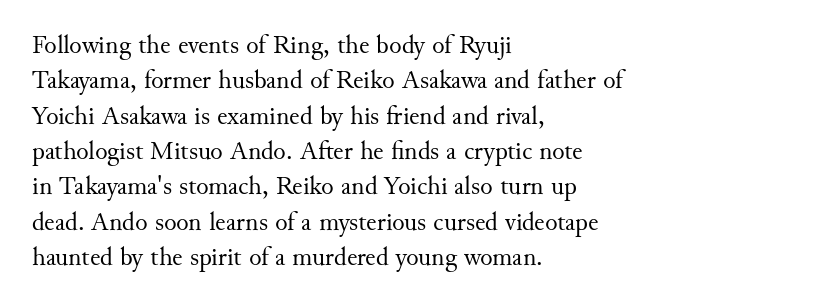
The image shows 26 px text type, upright; set left-aligned, normal line spacing (1.36x), normal letter spacing, not underlined.
